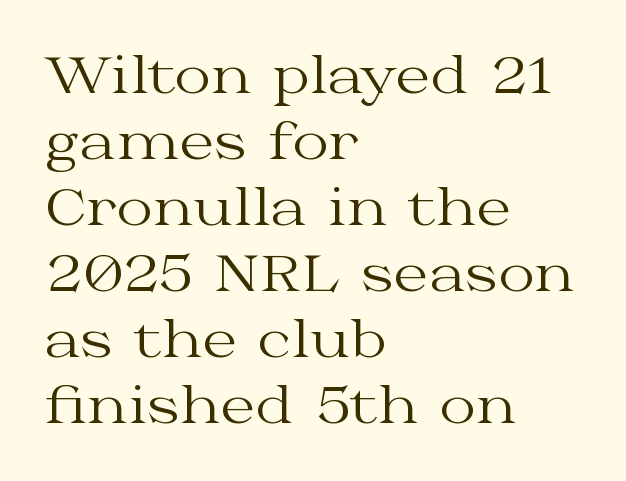
The image shows 50 px regular-weight, wide serif type, upright; set left-aligned, normal line spacing (1.32x), normal letter spacing, not underlined; medium stroke contrast and a medium x-height.
